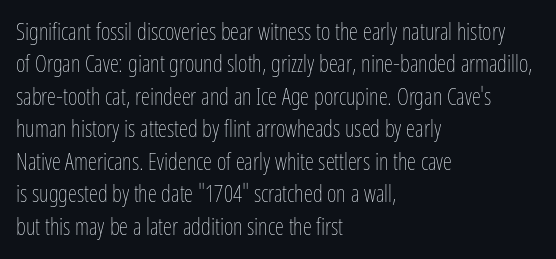
{"italic": "no", "bold": "no", "underline": "no", "align": "left", "line_spacing": "normal", "line_spacing_ratio": 1.41, "letter_spacing": "normal", "letter_spacing_em": 0.0, "glyph_px": 23}
